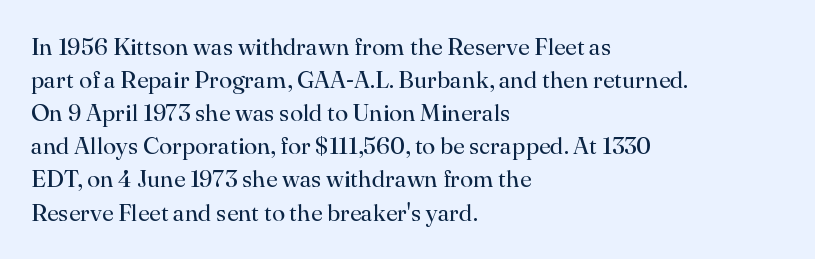
Q: Is the text bold? A: No.
Q: Is the text italic (slanted)? A: No, it is upright.
Q: Is the text underlined? A: No.
Q: How is the paragraph aligned? A: Left-aligned.
Q: Is the spacing between letters normal or unusually wide? A: Normal.
Q: Is the spacing between lines tight, normal or loose? A: Normal.
